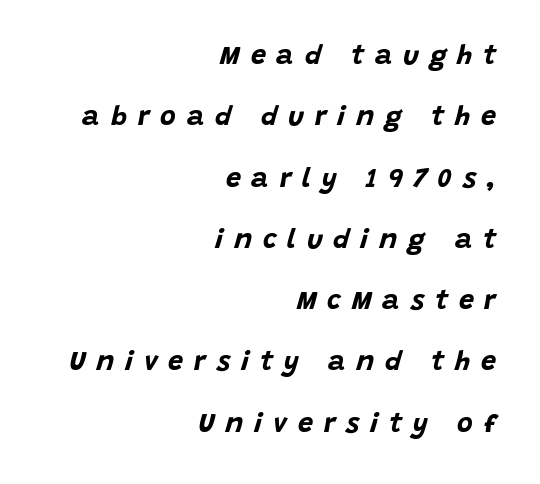
The image shows 27 px bold type, italic (leaning right); set right-aligned, loose line spacing (2.27x), unusually wide letter spacing (+0.4 em), not underlined.
